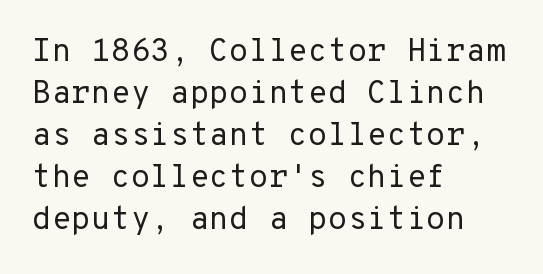
The image shows 32 px regular-weight sans-serif type, upright; set left-aligned, normal line spacing (1.31x), normal letter spacing, not underlined; low stroke contrast and a medium x-height.
